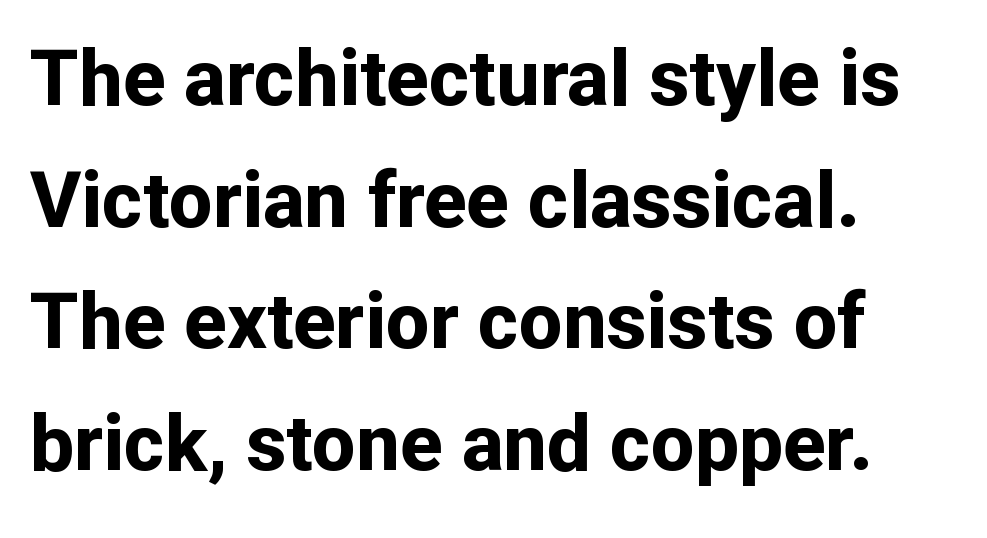
{"serif": "no", "italic": "no", "bold": "yes", "weight": "bold", "width": "normal", "stroke_contrast": "low", "x_height": "medium", "monospaced": "no", "underline": "no", "align": "left", "line_spacing": "normal", "line_spacing_ratio": 1.56, "letter_spacing": "normal", "letter_spacing_em": 0.0, "glyph_px": 78}
